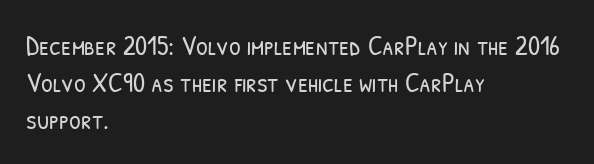
The image shows 27 px text type; set left-aligned, normal line spacing (1.37x), normal letter spacing, not underlined.
